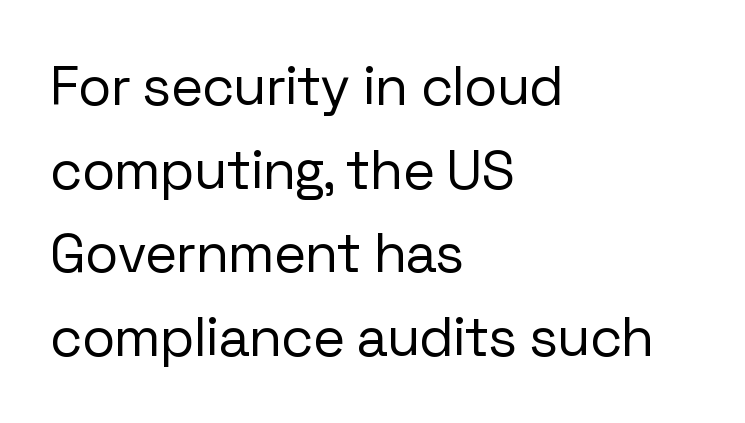
This is sans-serif lettering, the kind often seen on screens and signage. The strokes are not fattened; the text isn't bold. Spacing verdict: proportional, widths tailored to each character. Quick note: interline space is typical.
